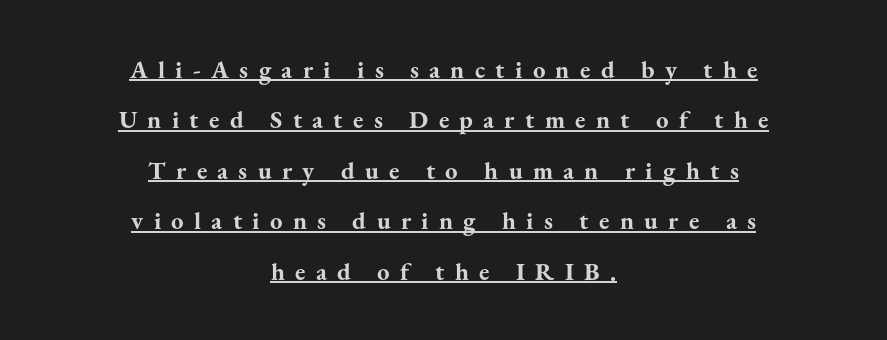
Q: Is the text bold? A: Yes.
Q: Is the text italic (slanted)? A: No, it is upright.
Q: Is the text underlined? A: Yes.
Q: How is the paragraph aligned? A: Centered.
Q: Is the spacing between letters normal or unusually wide? A: Unusually wide.
Q: Is the spacing between lines tight, normal or loose? A: Loose.
